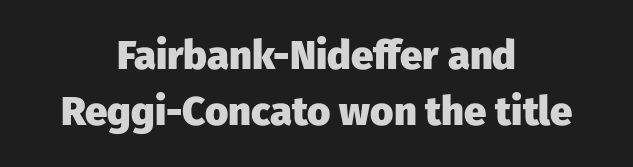
The image shows 40 px heavy sans-serif type, upright; set centered, normal line spacing (1.4x), normal letter spacing, not underlined; low stroke contrast and a medium x-height.
